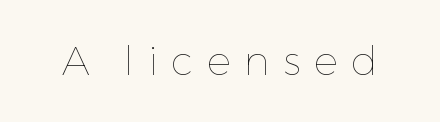
Tall strokes in this sample are plumb rather than angled. These lines are rendered in a variable-pitch font. Glyph-to-glyph distance is far greater than everyday printed text. This rendering features lettering with no underline.
